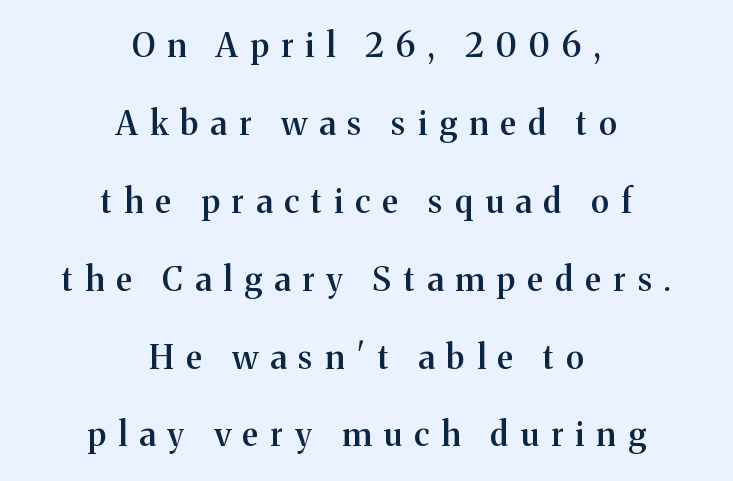
Honestly, the rows look like they've been pulled way apart. Posture: upright roman. Do the characters align in a grid? No, the font is proportional. This rendering employs a face with finishing strokes, i.e., a serif. These lines have a slow, spaced-out rhythm from letter to letter. The foot of each line stays bare and open.
